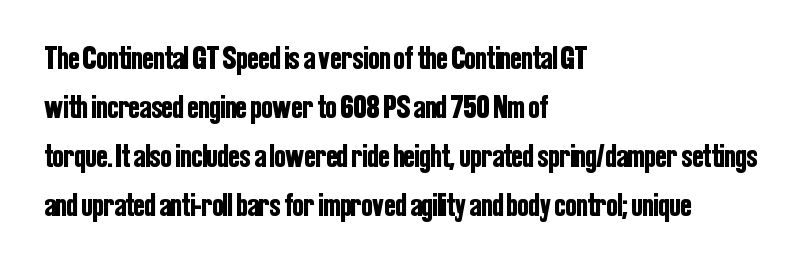
The image shows 33 px condensed sans-serif type, upright; set left-aligned, normal line spacing (1.48x), normal letter spacing, not underlined; low stroke contrast and a medium x-height.
